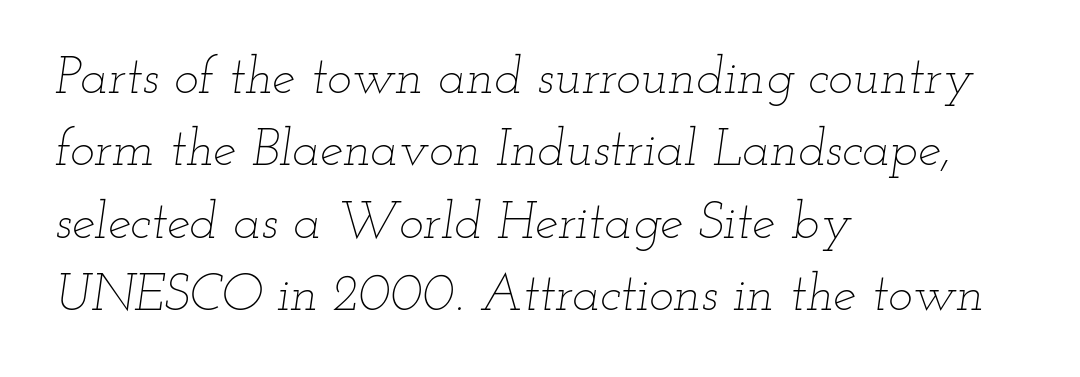
Left-aligned paragraph, ragged on the right. This sample keeps an unexceptional amount of space between lines. Nobody drew a line under any word here. Words appear dense and cohesive because spacing is normal. Caption: face not bold, strokes unweighted. The text carries the slant typical of an italic or oblique font.
